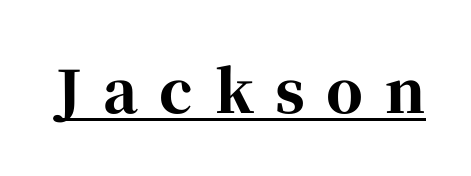
{"serif": "yes", "italic": "no", "bold": "yes", "weight": "bold", "width": "normal", "stroke_contrast": "high", "x_height": "medium", "monospaced": "no", "underline": "yes", "letter_spacing": "wide", "letter_spacing_em": 0.37, "glyph_px": 58}
